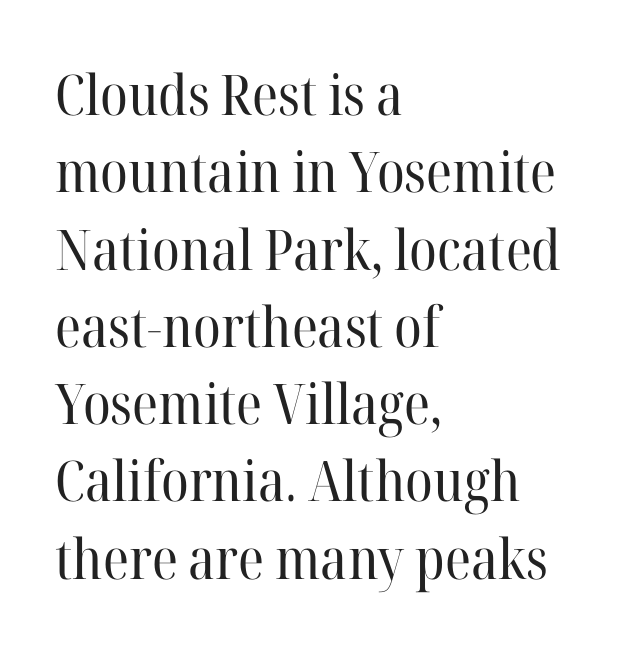
What's the leading like? Ordinary, nothing unusual. Honestly, there is no underline to notice here at all. Unlike a clean sans, this face finishes its strokes with serifs. Which margin do the lines hug? The left one — the right edge is uneven.
